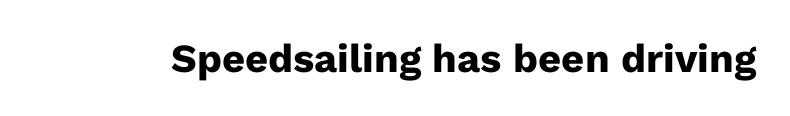
Weight: bold. This rendering leaves character spacing at its baseline value. Posture: vertical. Has an underline been added? It has not. What kind of face is this? One without serifs — a sans. Is this a fixed-width face? No — the glyphs have proportional, varying widths.
